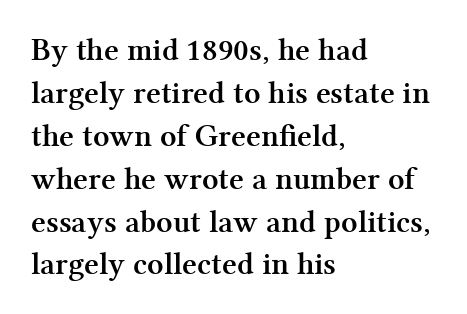
The image shows 32 px semibold serif type, upright; set left-aligned, normal line spacing (1.34x), normal letter spacing, not underlined; medium stroke contrast and a medium x-height.
